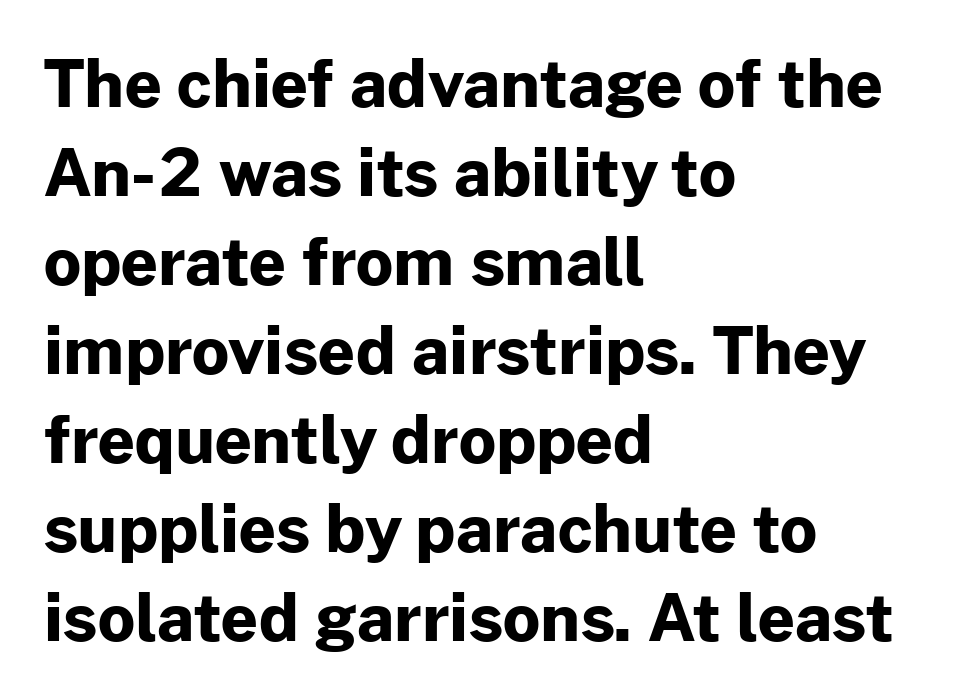
Notice how thick the strokes are: this is what a full bold looks like. The characters display no serif detailing; their extremities are plain. Check under the words: just untouched page. Letter spacing: default.
